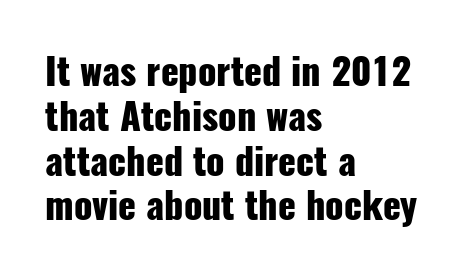
{"serif": "no", "italic": "no", "bold": "yes", "weight": "heavy", "width": "condensed", "stroke_contrast": "low", "x_height": "medium", "monospaced": "no", "underline": "no", "align": "left", "line_spacing_ratio": 1.21, "letter_spacing": "normal", "letter_spacing_em": 0.0, "glyph_px": 37}
